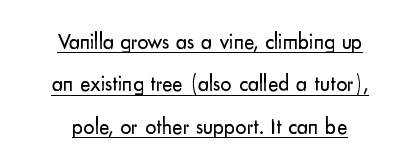
The image shows 22 px text type, upright; set centered, loose line spacing (1.93x), normal letter spacing, underlined.
